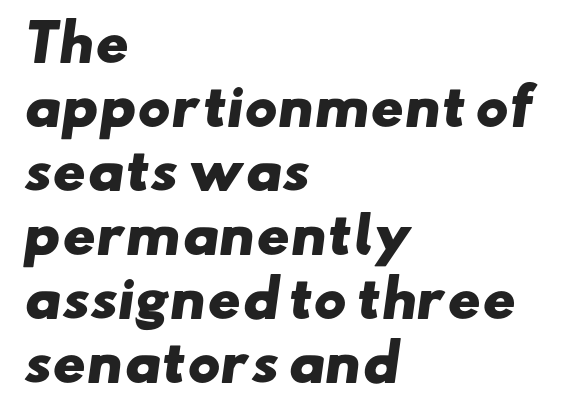
Q: Is the text bold? A: Yes.
Q: Is the typeface a serif or a sans-serif typeface? A: Sans-serif.
Q: Is the text underlined? A: No.
Q: How is the paragraph aligned? A: Left-aligned.
Q: Is the spacing between letters normal or unusually wide? A: Normal.
Q: Is the spacing between lines tight, normal or loose? A: Normal.
Q: Width (condensed, normal, or wide)? A: Wide.
Q: Stroke contrast? A: Low.
Q: x-height? A: Small.
Q: Monospaced? A: No.
